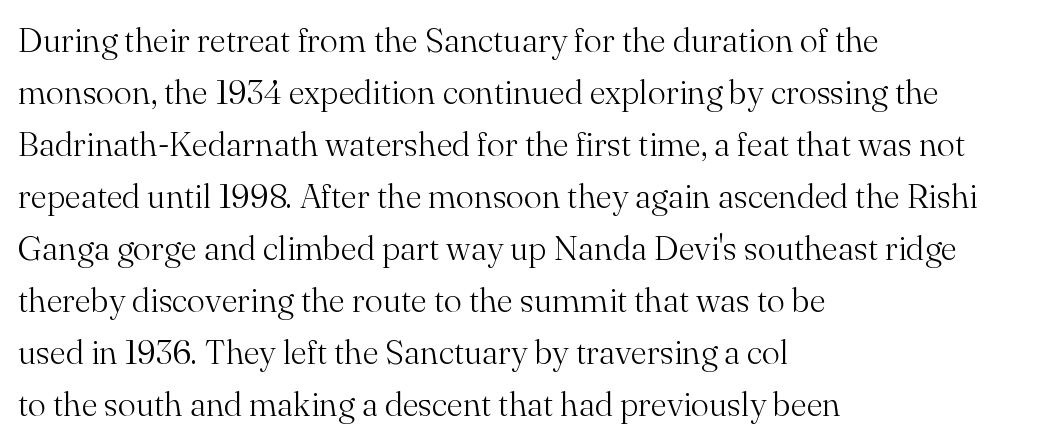
Q: Is the text bold? A: No.
Q: Is the text italic (slanted)? A: No, it is upright.
Q: Is the typeface a serif or a sans-serif typeface? A: Serif.
Q: Is the text underlined? A: No.
Q: How is the paragraph aligned? A: Left-aligned.
Q: Is the spacing between letters normal or unusually wide? A: Normal.
Q: Is the spacing between lines tight, normal or loose? A: Normal.
Q: Width (condensed, normal, or wide)? A: Normal.
Q: Stroke contrast? A: Medium.
Q: x-height? A: Small.
Q: Monospaced? A: No.
